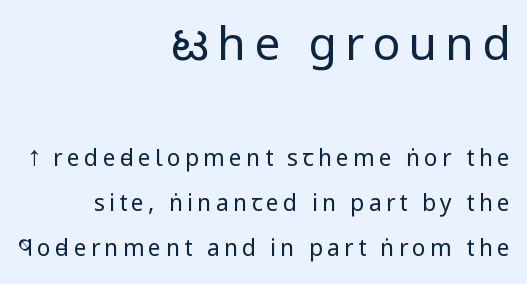
Note the varied advance widths — an 'i' is clearly narrower than an 'm'. The weight tops out at a normal text grade. The space beneath each line is pristine and unruled. Right-aligned paragraph, ragged on the left.
